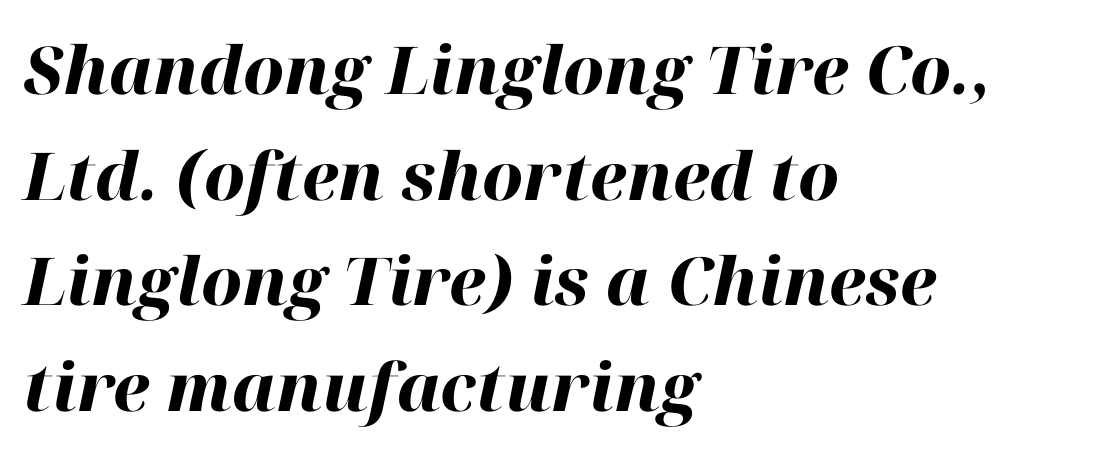
{"italic": "yes", "lean": "right", "slant_degrees": 12, "bold": "yes", "weight": "heavy", "width": "normal", "stroke_contrast": "high", "x_height": "medium", "monospaced": "no", "underline": "no", "align": "left", "line_spacing": "normal", "line_spacing_ratio": 1.6, "letter_spacing": "normal", "letter_spacing_em": 0.0, "glyph_px": 66}
